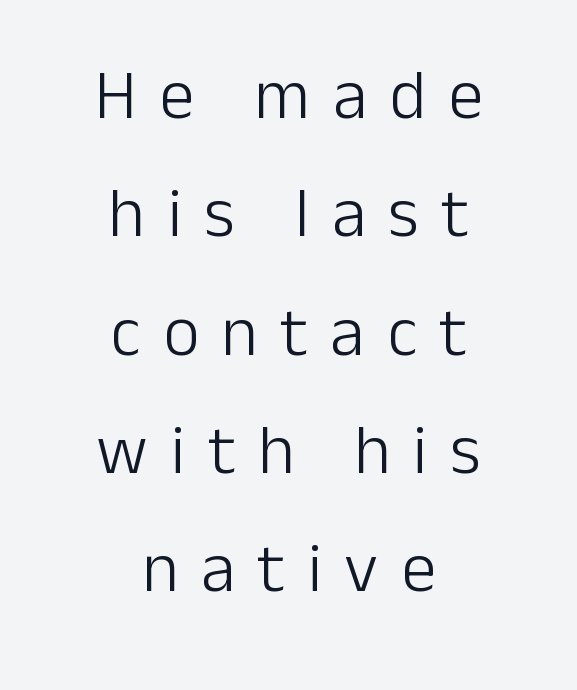
{"serif": "no", "italic": "no", "bold": "no", "weight": "light", "width": "normal", "stroke_contrast": "low", "x_height": "medium", "monospaced": "no", "underline": "no", "align": "center", "line_spacing": "normal", "line_spacing_ratio": 1.69, "letter_spacing": "wide", "letter_spacing_em": 0.32, "glyph_px": 70}
